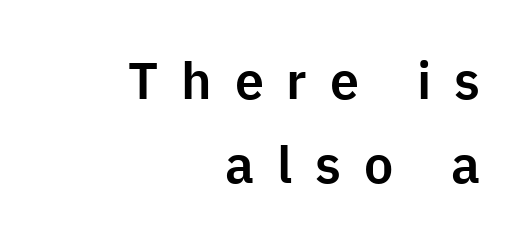
Q: Is the text italic (slanted)? A: No, it is upright.
Q: Is the typeface a serif or a sans-serif typeface? A: Sans-serif.
Q: Is the text underlined? A: No.
Q: How is the paragraph aligned? A: Right-aligned.
Q: Is the spacing between letters normal or unusually wide? A: Unusually wide.
Q: Is the spacing between lines tight, normal or loose? A: Normal.
Q: Width (condensed, normal, or wide)? A: Normal.
Q: Stroke contrast? A: Low.
Q: x-height? A: Medium.
Q: Monospaced? A: No.
